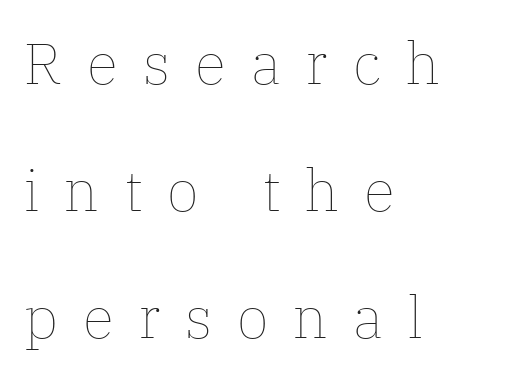
{"italic": "no", "bold": "no", "weight": "thin", "width": "normal", "stroke_contrast": "low", "x_height": "medium", "monospaced": "no", "underline": "no", "align": "left", "line_spacing": "loose", "line_spacing_ratio": 2.19, "letter_spacing": "wide", "letter_spacing_em": 0.43, "glyph_px": 58}
